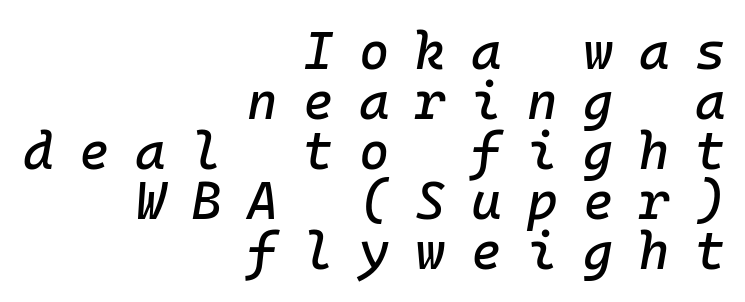
The image shows 52 px text type, italic (leaning right), monospaced; set right-aligned, tight line spacing (0.96x), unusually wide letter spacing (+0.49 em), not underlined; low stroke contrast and a medium x-height.
